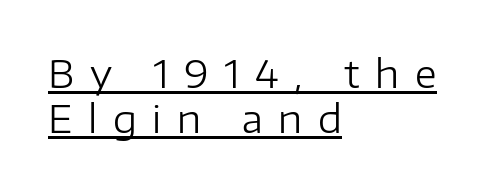
The image shows 38 px regular-weight sans-serif type, upright; set left-aligned, line spacing 1.18x, unusually wide letter spacing (+0.41 em), underlined; low stroke contrast and a medium x-height.
